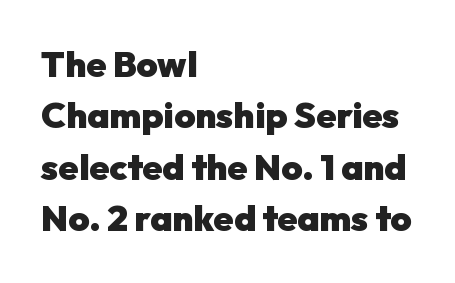
Q: Is the text bold? A: Yes.
Q: Is the text italic (slanted)? A: No, it is upright.
Q: Is the typeface a serif or a sans-serif typeface? A: Sans-serif.
Q: Is the text underlined? A: No.
Q: How is the paragraph aligned? A: Left-aligned.
Q: Is the spacing between letters normal or unusually wide? A: Normal.
Q: Is the spacing between lines tight, normal or loose? A: Normal.
Q: Width (condensed, normal, or wide)? A: Normal.
Q: Stroke contrast? A: Low.
Q: x-height? A: Medium.
Q: Monospaced? A: No.
